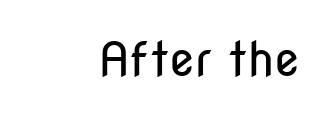
{"serif": "no", "italic": "no", "bold": "no", "weight": "regular", "width": "condensed", "stroke_contrast": "low", "x_height": "medium", "monospaced": "no", "underline": "no", "align": "right", "letter_spacing": "normal", "letter_spacing_em": 0.0, "glyph_px": 47}
